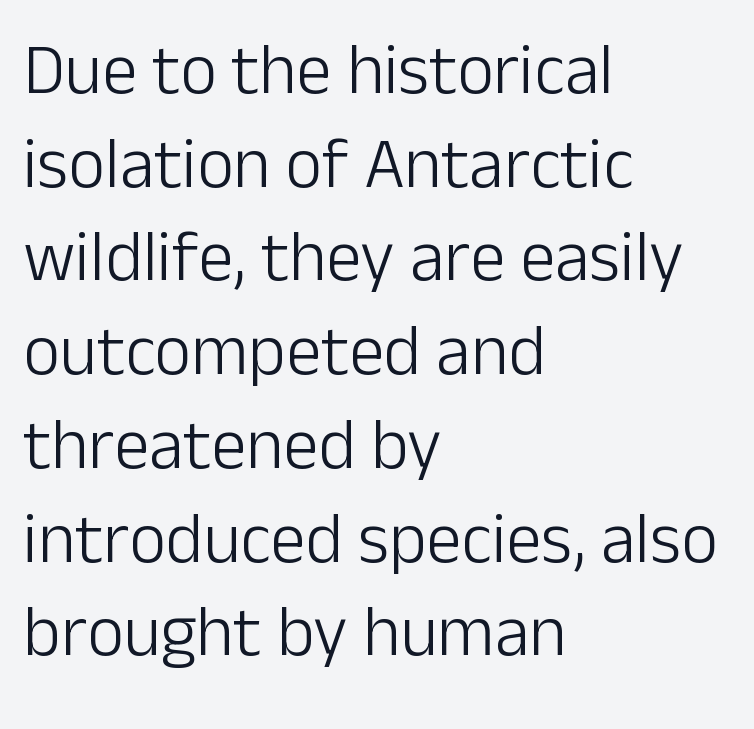
Classification — sans serif. If you drew a line through each stem, it would be perfectly vertical. Typeset ragged right — the left edge is the straight one. Underline: absent. Spacing between characters is what you'd get straight out of the box. Leading matches the norm, producing a regular column.
